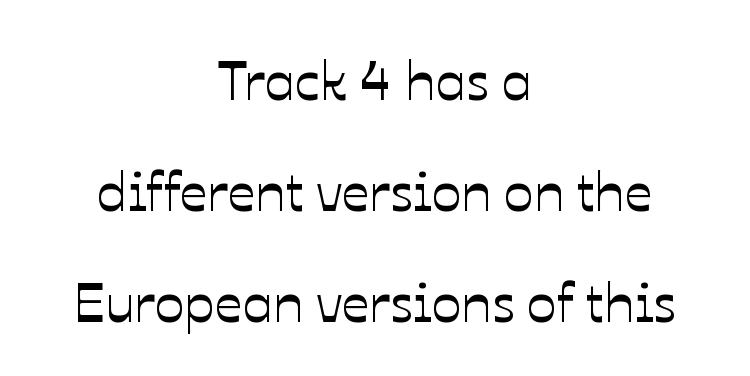
The image shows 55 px text type, upright; set centered, loose line spacing (2.02x), normal letter spacing, not underlined; low stroke contrast and a medium x-height.
